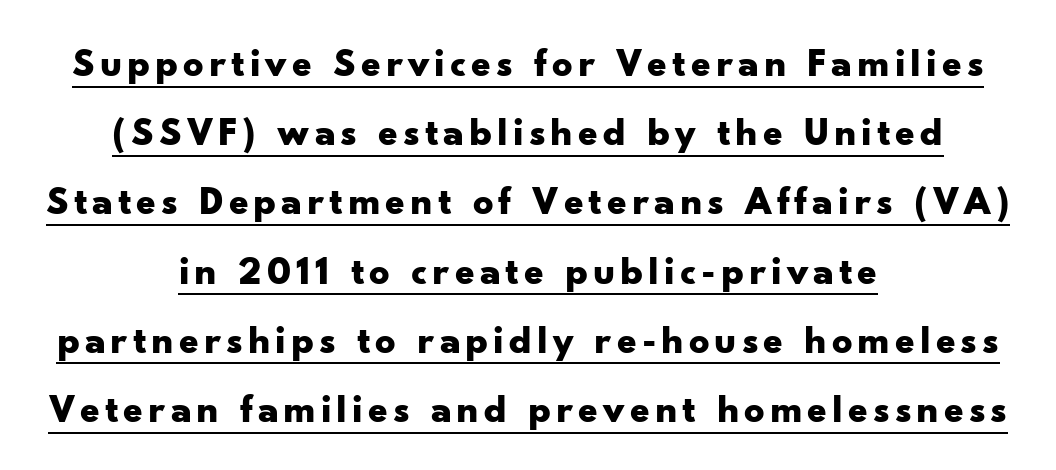
Q: Is the text bold? A: Yes.
Q: Is the text italic (slanted)? A: No, it is upright.
Q: Is the typeface a serif or a sans-serif typeface? A: Sans-serif.
Q: Is the text underlined? A: Yes.
Q: How is the paragraph aligned? A: Centered.
Q: Width (condensed, normal, or wide)? A: Wide.
Q: Stroke contrast? A: Low.
Q: x-height? A: Small.
Q: Monospaced? A: No.
